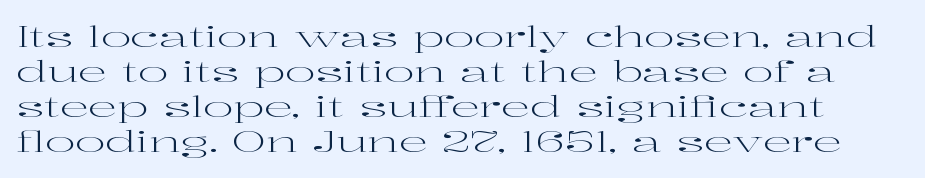
The image shows 29 px regular-weight, wide serif type, upright; set line spacing 1.21x, normal letter spacing, not underlined; high stroke contrast and a medium x-height.
